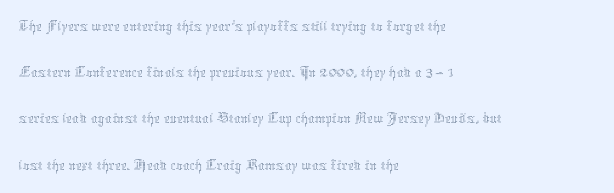
Summary of vertical rhythm: regular, with standard interline spacing. A typesetter would mark this as roman, not italic. Leftover space on each line is placed entirely after the last word. Spacing between characters is what you'd get straight out of the box.
